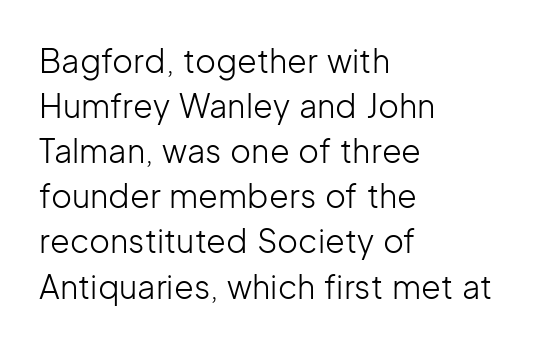
{"serif": "no", "italic": "no", "bold": "no", "weight": "light", "width": "normal", "stroke_contrast": "low", "x_height": "medium", "monospaced": "no", "underline": "no", "align": "left", "line_spacing": "normal", "line_spacing_ratio": 1.41, "letter_spacing": "normal", "letter_spacing_em": 0.0, "glyph_px": 32}
